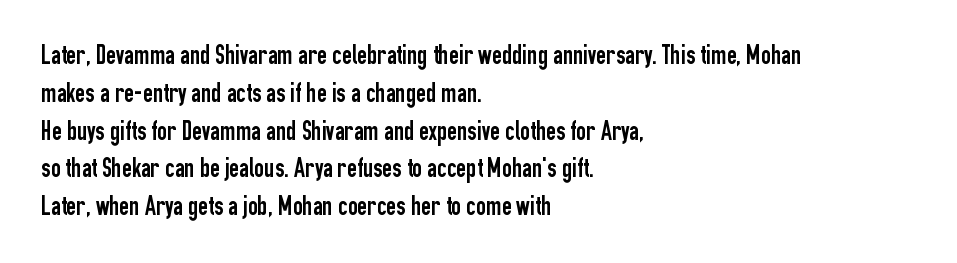
The ragged edge is on the right, which tells us the setting is flush left. Underline: absent. Does the leading feel generous? No, just average. The type is set solid horizontally, with unmodified tracking.
